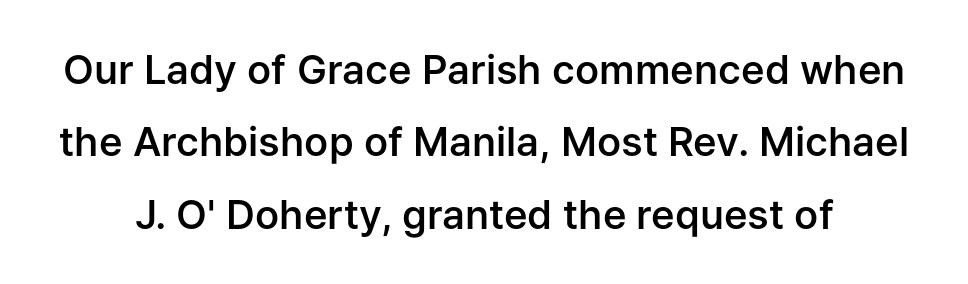
Q: Is the text bold? A: Semi-bold.
Q: Is the text italic (slanted)? A: No, it is upright.
Q: Is the typeface a serif or a sans-serif typeface? A: Sans-serif.
Q: Is the text underlined? A: No.
Q: Is the spacing between letters normal or unusually wide? A: Normal.
Q: Width (condensed, normal, or wide)? A: Normal.
Q: Stroke contrast? A: Low.
Q: x-height? A: Medium.
Q: Monospaced? A: No.
